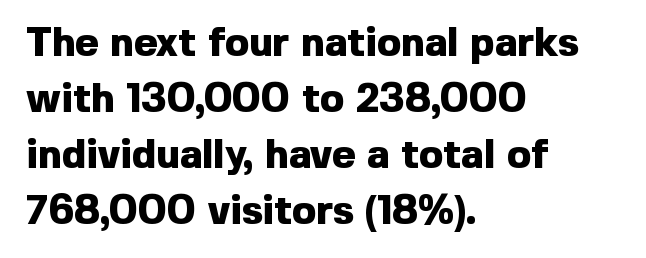
Q: Is the text bold? A: Yes.
Q: Is the text italic (slanted)? A: No, it is upright.
Q: Is the typeface a serif or a sans-serif typeface? A: Sans-serif.
Q: Is the text underlined? A: No.
Q: How is the paragraph aligned? A: Left-aligned.
Q: Is the spacing between letters normal or unusually wide? A: Normal.
Q: Is the spacing between lines tight, normal or loose? A: Normal.
Q: Width (condensed, normal, or wide)? A: Normal.
Q: x-height? A: Medium.
Q: Monospaced? A: No.
